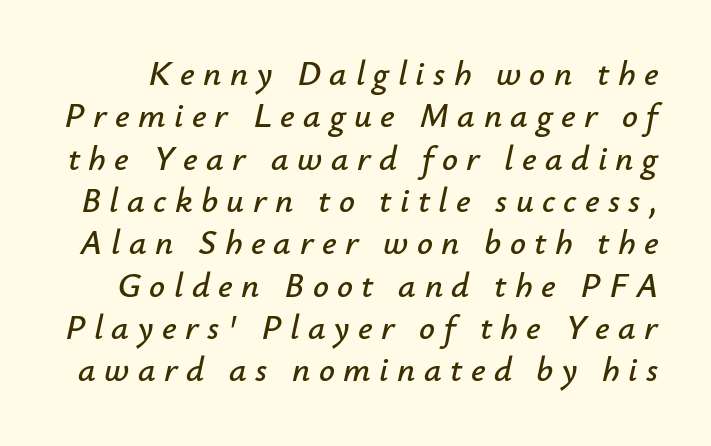
Q: Is the text italic (slanted)? A: Yes, it leans right by about 12 degrees.
Q: Is the text underlined? A: No.
Q: Is the spacing between letters normal or unusually wide? A: Unusually wide.
Q: Width (condensed, normal, or wide)? A: Normal.
Q: Stroke contrast? A: Low.
Q: x-height? A: Small.
Q: Monospaced? A: No.
